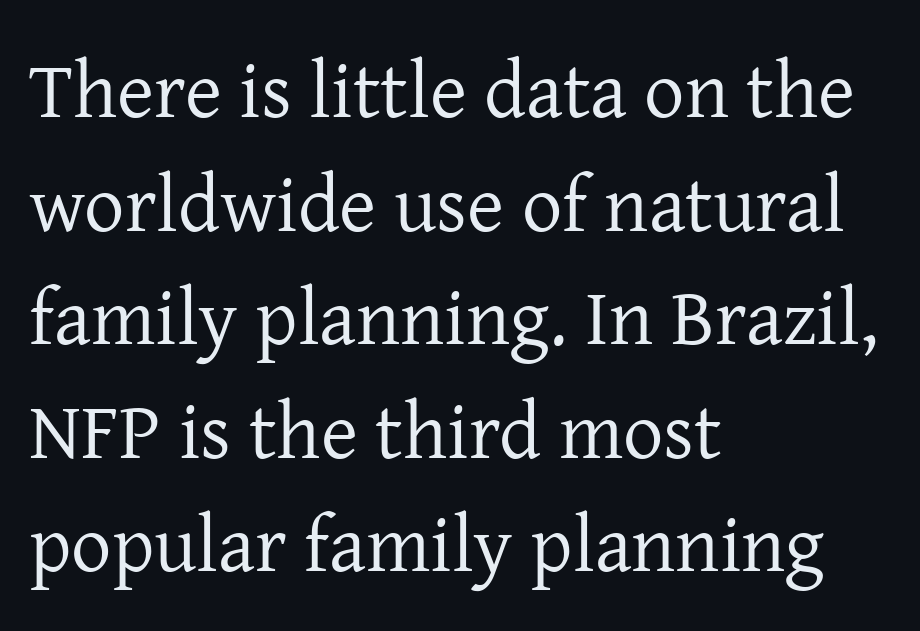
The image shows 80 px regular-weight serif type, upright; set left-aligned, normal line spacing (1.42x), normal letter spacing, not underlined; low stroke contrast and a medium x-height.
